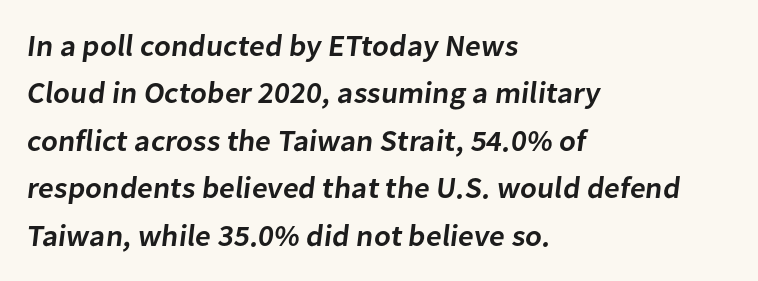
{"serif": "no", "bold": "semi", "weight": "semibold", "width": "normal", "stroke_contrast": "low", "x_height": "medium", "monospaced": "no", "underline": "no", "align": "left", "line_spacing": "normal", "line_spacing_ratio": 1.58, "letter_spacing": "normal", "letter_spacing_em": 0.0, "glyph_px": 30}
